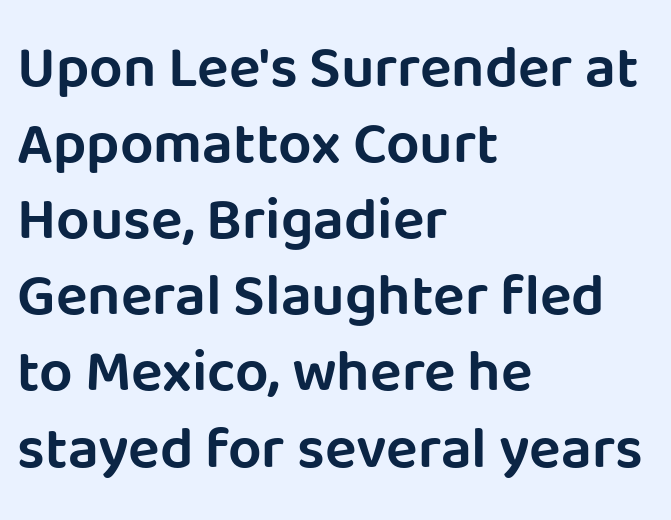
Q: Is the text italic (slanted)? A: No, it is upright.
Q: Is the typeface a serif or a sans-serif typeface? A: Sans-serif.
Q: Is the text underlined? A: No.
Q: How is the paragraph aligned? A: Left-aligned.
Q: Is the spacing between letters normal or unusually wide? A: Normal.
Q: Is the spacing between lines tight, normal or loose? A: Normal.
Q: Width (condensed, normal, or wide)? A: Normal.
Q: Stroke contrast? A: Low.
Q: x-height? A: Large.
Q: Monospaced? A: No.
